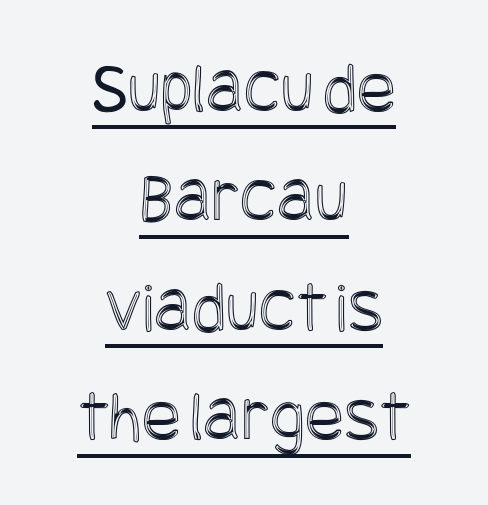
Every character sits straight up, as roman type does. The face used here is rendered with its standard letterfit. Has an underline been added? It has. Layout note: lines centered. These lines sit exactly where default settings would place them.
